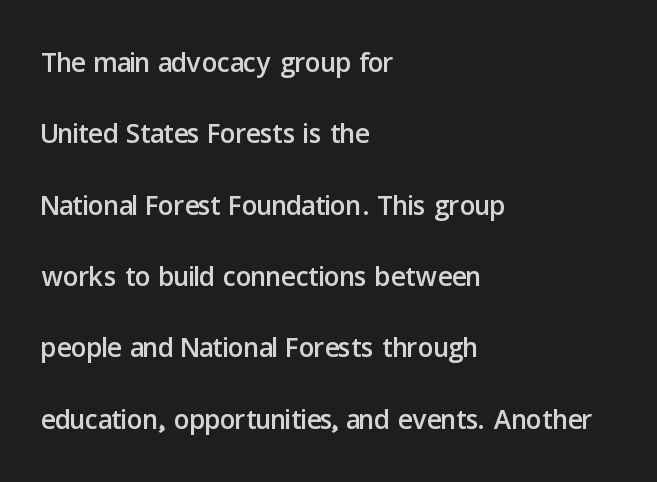
Q: Is the text italic (slanted)? A: No, it is upright.
Q: Is the typeface a serif or a sans-serif typeface? A: Sans-serif.
Q: Is the text underlined? A: No.
Q: How is the paragraph aligned? A: Left-aligned.
Q: Is the spacing between letters normal or unusually wide? A: Normal.
Q: Width (condensed, normal, or wide)? A: Normal.
Q: Stroke contrast? A: Low.
Q: x-height? A: Medium.
Q: Monospaced? A: No.
